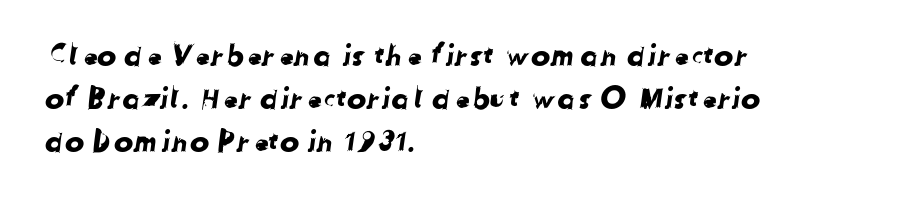
The image shows 29 px sans-serif type; set left-aligned, normal line spacing (1.48x), normal letter spacing, not underlined; low stroke contrast and a medium x-height.
